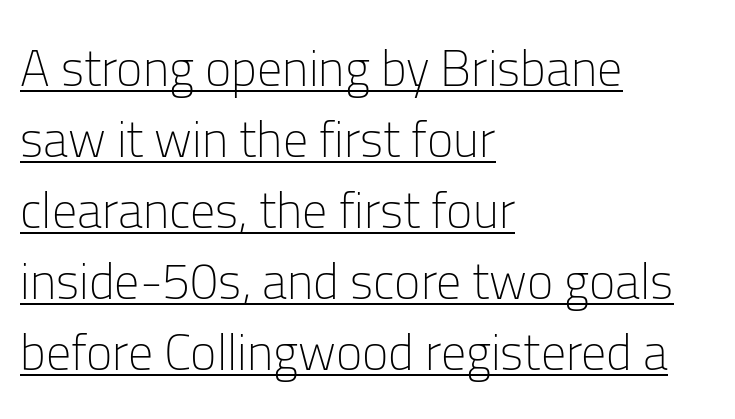
Looks like someone drew a line under every word here. Short note: letters normally spaced. The paragraph has a hard left edge and a soft right edge. No italicization has been applied; the sample stays upright. Summary of weight: not heavy and not bold.
